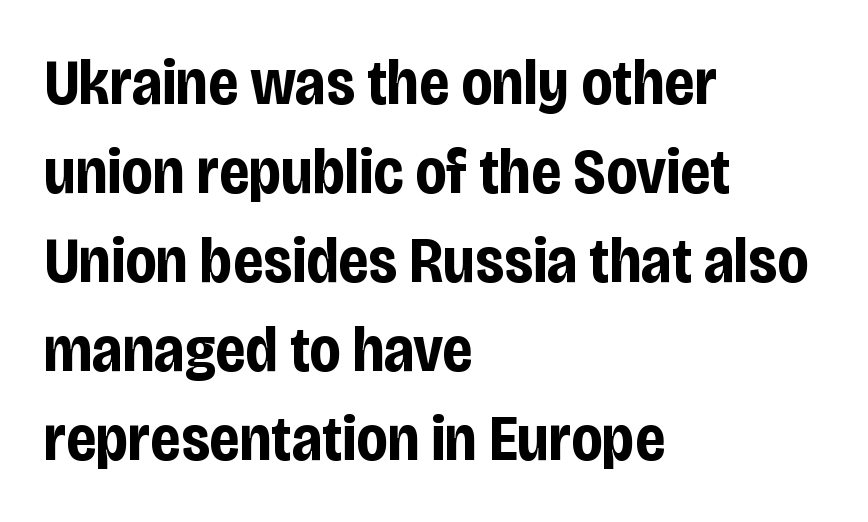
The image shows 64 px bold, condensed sans-serif type, upright; set left-aligned, normal line spacing (1.39x), normal letter spacing, not underlined; low stroke contrast and a large x-height.
